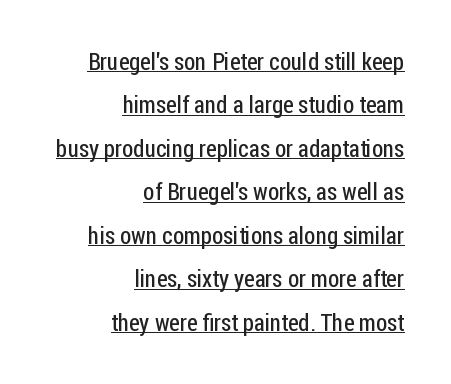
Q: Is the text bold? A: No.
Q: Is the text italic (slanted)? A: No, it is upright.
Q: Is the text underlined? A: Yes.
Q: How is the paragraph aligned? A: Right-aligned.
Q: Is the spacing between letters normal or unusually wide? A: Normal.
